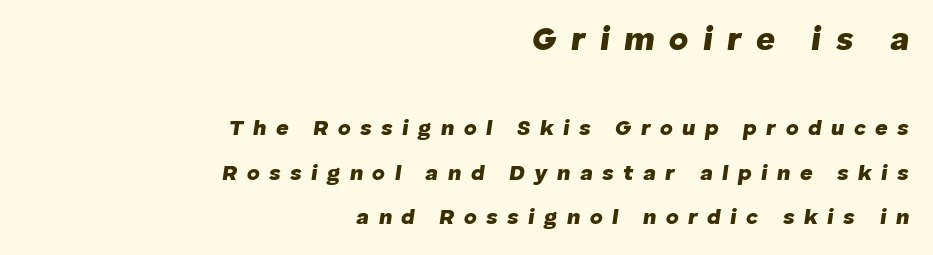
Q: Is the text bold? A: Yes.
Q: Is the text italic (slanted)? A: Yes, it leans right by about 8 degrees.
Q: Is the text underlined? A: No.
Q: How is the paragraph aligned? A: Right-aligned.
Q: Is the spacing between letters normal or unusually wide? A: Unusually wide.
Q: Is the spacing between lines tight, normal or loose? A: Loose.
Q: Which block of text is set in a larger size, the first (top) or the second (bottom)? A: The first (top) one.
Q: Width (condensed, normal, or wide)? A: Normal.
Q: Stroke contrast? A: Low.
Q: x-height? A: Medium.
Q: Monospaced? A: No.
